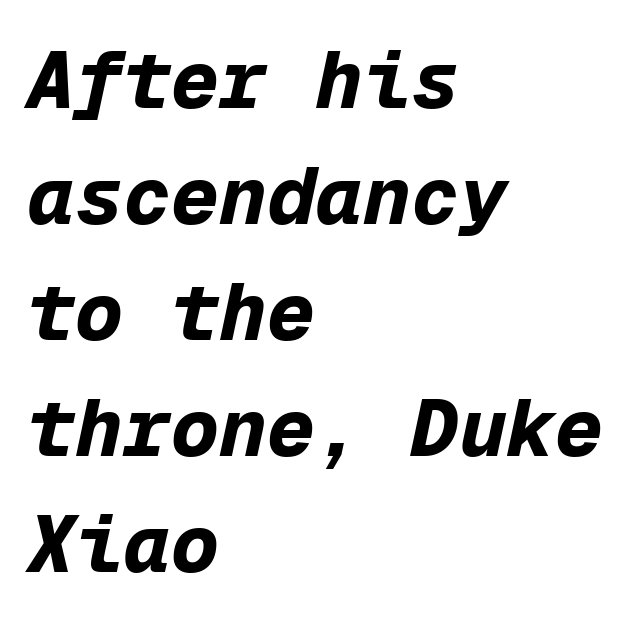
Q: Is the text bold? A: Yes.
Q: Is the text italic (slanted)? A: Yes, it leans right by about 12 degrees.
Q: Is the text underlined? A: No.
Q: How is the paragraph aligned? A: Left-aligned.
Q: Is the spacing between letters normal or unusually wide? A: Normal.
Q: Is the spacing between lines tight, normal or loose? A: Normal.
Q: Width (condensed, normal, or wide)? A: Normal.
Q: Stroke contrast? A: Low.
Q: x-height? A: Medium.
Q: Monospaced? A: Yes.
